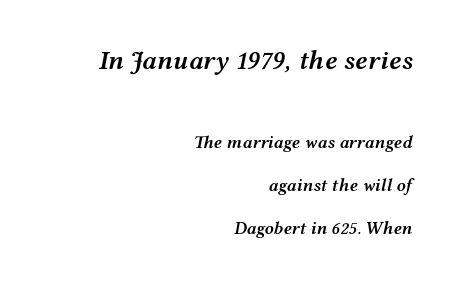
{"italic": "yes", "lean": "right", "slant_degrees": 12, "bold": "semi", "underline": "no", "align": "right", "line_spacing": "loose", "line_spacing_ratio": 2.41, "letter_spacing": "normal", "letter_spacing_em": 0.0, "larger_block": "first", "size_ratio": 1.5, "glyph_px": 27}
